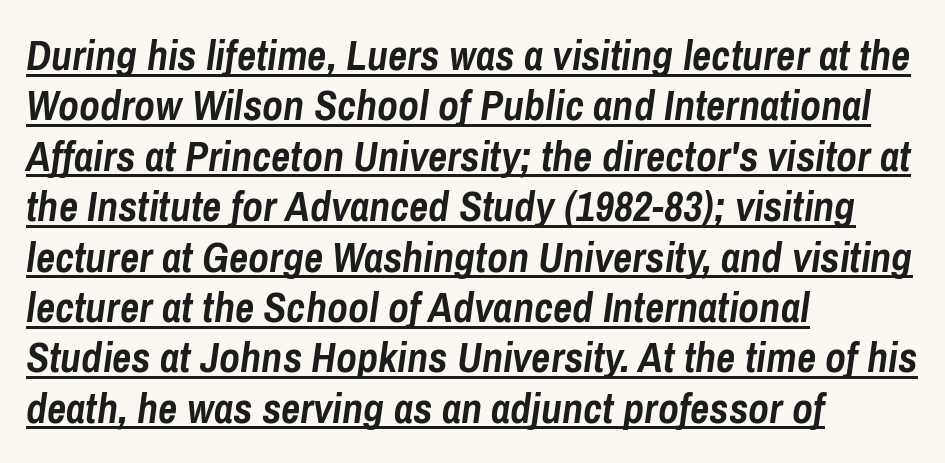
{"italic": "yes", "lean": "right", "slant_degrees": 8, "bold": "yes", "weight": "semibold", "width": "condensed", "stroke_contrast": "low", "x_height": "medium", "monospaced": "no", "underline": "yes", "align": "left", "line_spacing_ratio": 1.2, "letter_spacing": "normal", "letter_spacing_em": 0.0, "glyph_px": 42}
